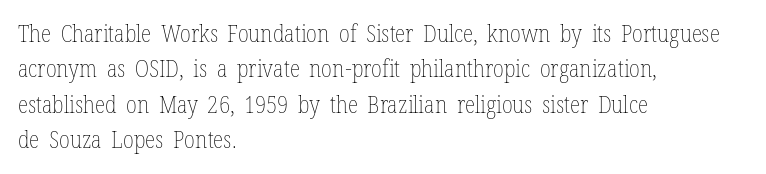
Tracking value appears to be zero — textbook default spacing. Posture: straight, roman, zero tilt. Leftover space on each line is placed entirely after the last word. This is not heavy type; no bold has been used.
